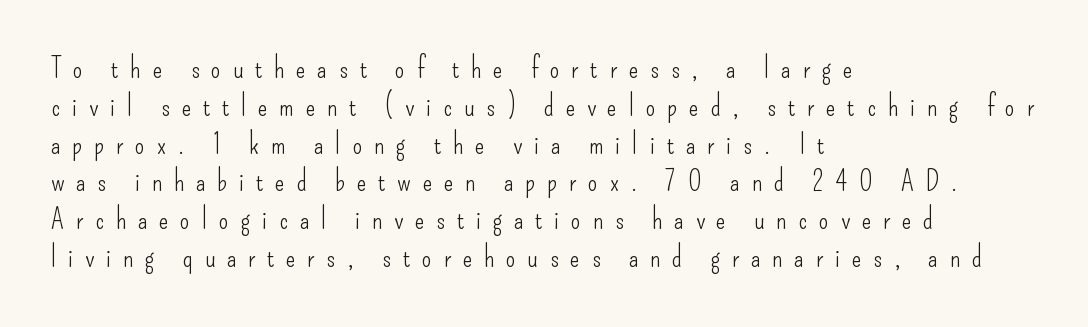
{"serif": "no", "italic": "no", "bold": "no", "weight": "light", "width": "condensed", "stroke_contrast": "low", "x_height": "small", "monospaced": "no", "underline": "no", "align": "left", "line_spacing": "normal", "line_spacing_ratio": 1.35, "letter_spacing": "wide", "letter_spacing_em": 0.42, "glyph_px": 28}
